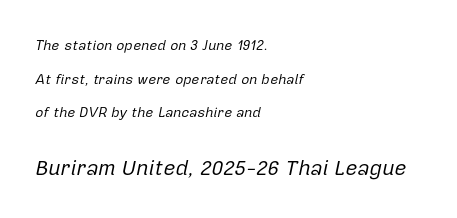
Underlining? Definitely not there. Look at the tracking — it's just the regular setting, nothing added. Weight: in the light-to-regular range. The second block has been scaled up relative to the first. Caption: multi-line text, flush left, ragged right. The passage shown leans; its letterforms are oblique.
